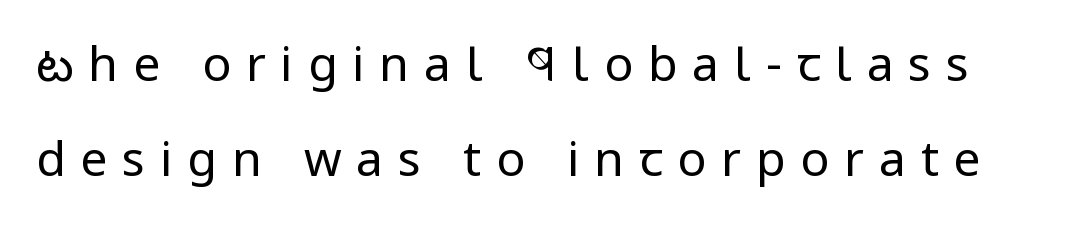
Q: Is the text bold? A: No.
Q: Is the text italic (slanted)? A: No, it is upright.
Q: Is the typeface a serif or a sans-serif typeface? A: Sans-serif.
Q: Is the text underlined? A: No.
Q: Is the spacing between letters normal or unusually wide? A: Unusually wide.
Q: Is the spacing between lines tight, normal or loose? A: Loose.
Q: Width (condensed, normal, or wide)? A: Condensed.
Q: Stroke contrast? A: Low.
Q: x-height? A: Large.
Q: Monospaced? A: No.
